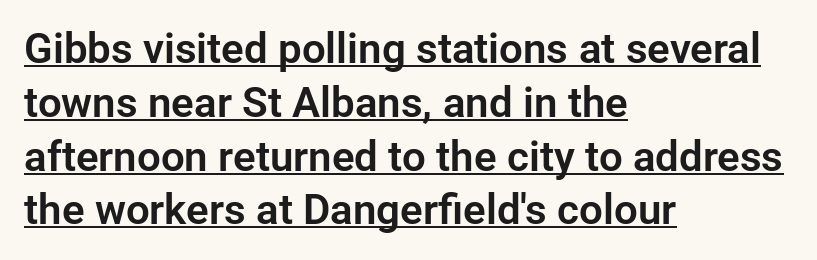
The image shows 42 px sans-serif type, upright; set left-aligned, normal line spacing (1.28x), normal letter spacing, underlined; low stroke contrast and a medium x-height.
